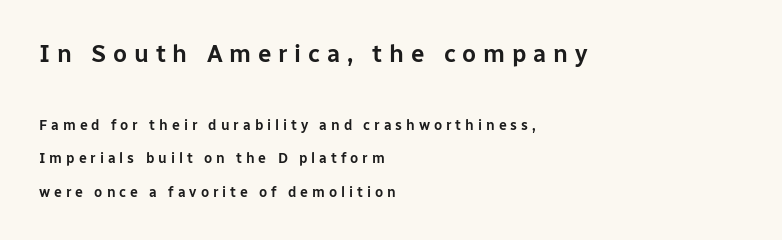
The ragged edge is on the right, which tells us the setting is flush left. Beneath every word, the page is bare. What's the leading like? Stretched, with rows far apart. Letter spacing: wide.
